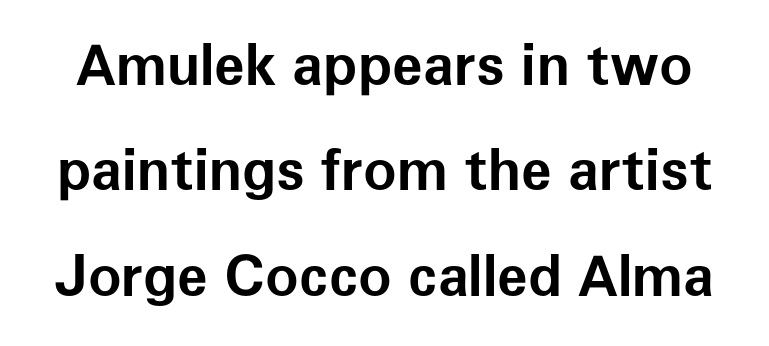
The image shows 56 px bold sans-serif type, upright; set line spacing 1.88x, normal letter spacing, not underlined; low stroke contrast and a medium x-height.
